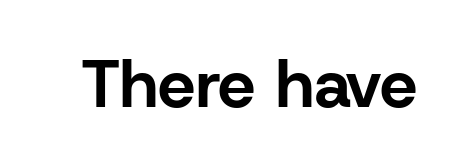
{"serif": "no", "italic": "no", "bold": "yes", "weight": "bold", "width": "normal", "stroke_contrast": "low", "x_height": "medium", "monospaced": "no", "underline": "no", "letter_spacing": "normal", "letter_spacing_em": 0.0, "glyph_px": 67}
